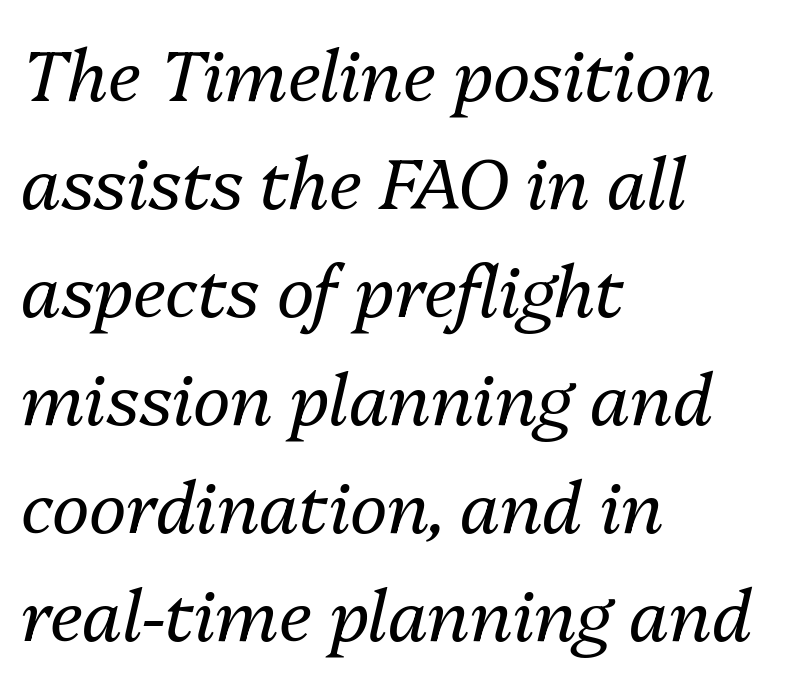
Q: Is the text bold? A: No.
Q: Is the text italic (slanted)? A: Yes, it leans right by about 13 degrees.
Q: Is the text underlined? A: No.
Q: How is the paragraph aligned? A: Left-aligned.
Q: Is the spacing between letters normal or unusually wide? A: Normal.
Q: Is the spacing between lines tight, normal or loose? A: Normal.
Q: Width (condensed, normal, or wide)? A: Normal.
Q: Stroke contrast? A: Medium.
Q: x-height? A: Medium.
Q: Monospaced? A: No.
